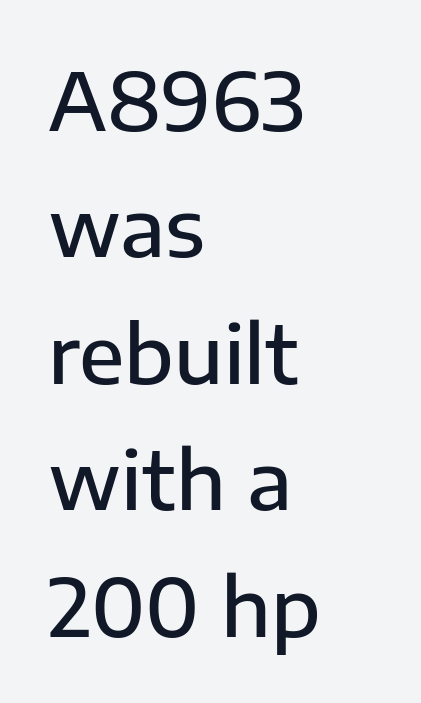
These lines are composed in type without serifs. The rendering keeps characters at their native spacing. The lettering holds an erect, upright posture throughout. Lines of text with bare space underneath. The passage shown stacks its lines at a standard gap. What weight is shown? A semibold, between regular and bold.
